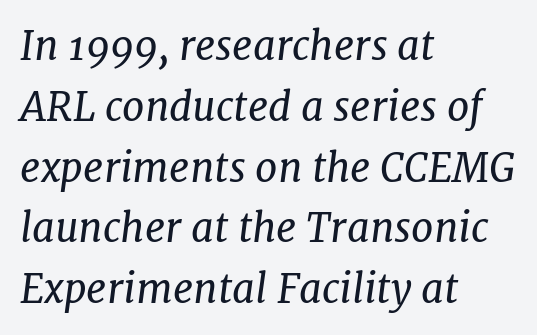
{"serif": "yes", "italic": "yes", "lean": "right", "slant_degrees": 7, "bold": "no", "weight": "regular", "width": "normal", "stroke_contrast": "low", "x_height": "medium", "monospaced": "no", "underline": "no", "align": "left", "line_spacing": "normal", "line_spacing_ratio": 1.52, "letter_spacing": "normal", "letter_spacing_em": 0.0, "glyph_px": 40}
